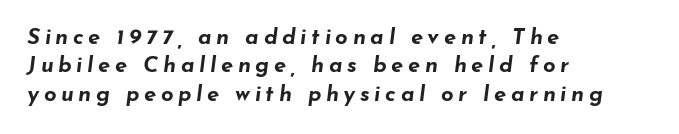
{"italic": "yes", "lean": "right", "slant_degrees": 7, "bold": "yes", "underline": "no", "align": "left", "line_spacing": "normal", "line_spacing_ratio": 1.29, "letter_spacing": "wide", "letter_spacing_em": 0.21, "glyph_px": 22}
